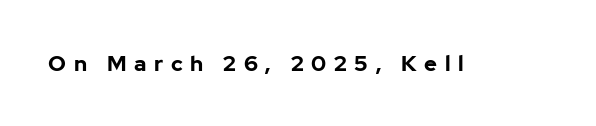
The string is rendered with underlining switched off. The face used here is rendered with a markedly widened letterfit. Summary of weight: heavy, a full bold. A typesetter would mark this as roman, not italic.
